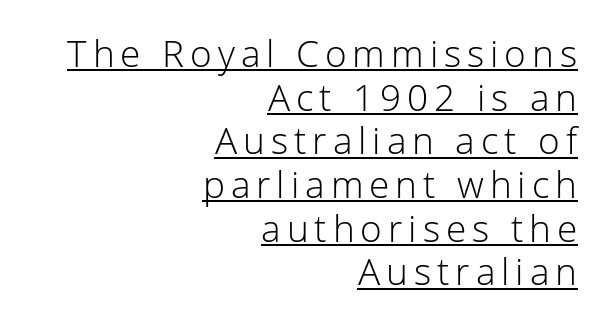
The image shows 37 px light sans-serif type, upright; set right-aligned, line spacing 1.18x, underlined; low stroke contrast and a medium x-height.
